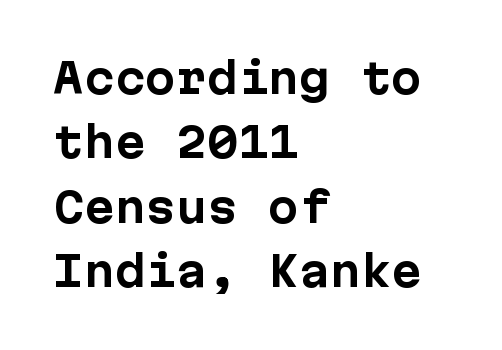
Any mark beneath the type? The region is blank. The space between consecutive lines is moderate. Stroke thickness is high; the sample reads as a true bold. Line starts are locked; line ends wander. Designer's note — italics off, roman on. Characters follow at the spacing the type designer built in.
